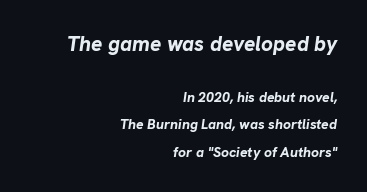
{"italic": "yes", "lean": "right", "slant_degrees": 8, "bold": "yes", "underline": "no", "align": "right", "line_spacing": "loose", "line_spacing_ratio": 1.96, "letter_spacing": "normal", "letter_spacing_em": 0.0, "larger_block": "first", "size_ratio": 1.5, "glyph_px": 21}
